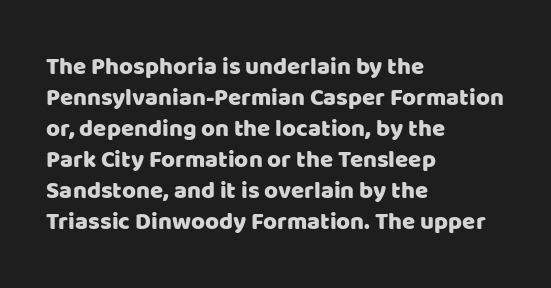
Q: Is the text italic (slanted)? A: No, it is upright.
Q: Is the text underlined? A: No.
Q: How is the paragraph aligned? A: Left-aligned.
Q: Is the spacing between letters normal or unusually wide? A: Normal.
Q: Is the spacing between lines tight, normal or loose? A: Normal.
